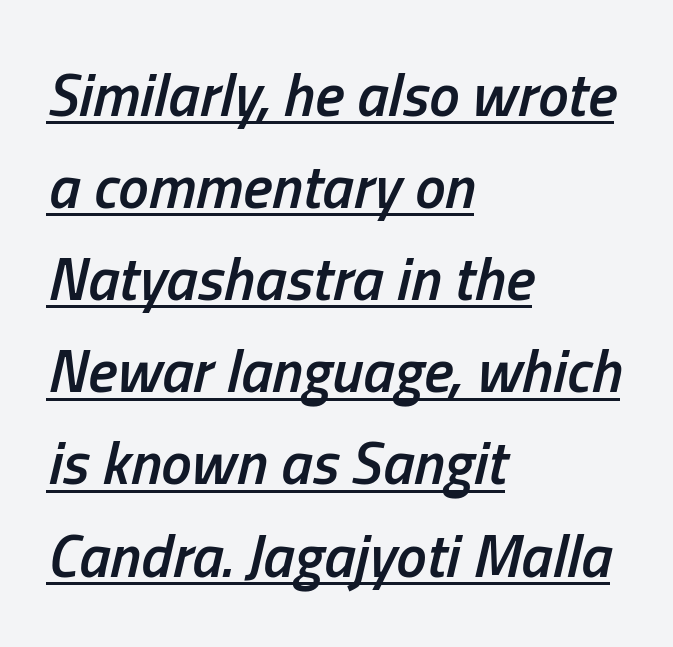
Q: Is the text bold? A: Semi-bold.
Q: Is the text italic (slanted)? A: Yes, it leans right by about 13 degrees.
Q: Is the text underlined? A: Yes.
Q: How is the paragraph aligned? A: Left-aligned.
Q: Is the spacing between letters normal or unusually wide? A: Normal.
Q: Is the spacing between lines tight, normal or loose? A: Normal.
Q: Width (condensed, normal, or wide)? A: Condensed.
Q: Stroke contrast? A: Low.
Q: x-height? A: Medium.
Q: Monospaced? A: No.
